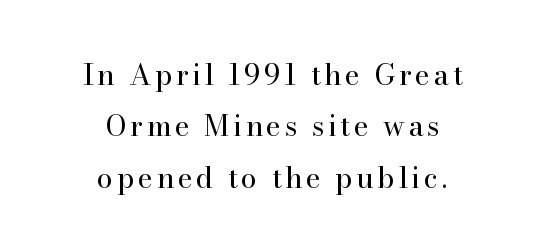
{"serif": "yes", "italic": "no", "bold": "no", "weight": "regular", "width": "normal", "stroke_contrast": "high", "x_height": "small", "monospaced": "no", "underline": "no", "align": "center", "line_spacing_ratio": 1.77, "glyph_px": 29}
